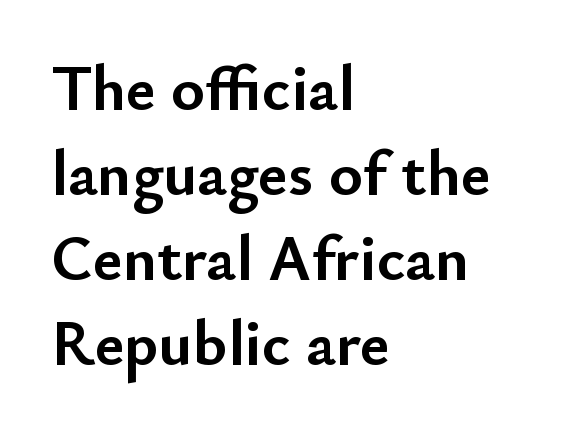
Q: Is the text bold? A: Yes.
Q: Is the text italic (slanted)? A: No, it is upright.
Q: Is the typeface a serif or a sans-serif typeface? A: Sans-serif.
Q: Is the text underlined? A: No.
Q: How is the paragraph aligned? A: Left-aligned.
Q: Is the spacing between letters normal or unusually wide? A: Normal.
Q: Is the spacing between lines tight, normal or loose? A: Normal.
Q: Width (condensed, normal, or wide)? A: Normal.
Q: Stroke contrast? A: Low.
Q: x-height? A: Small.
Q: Monospaced? A: No.
